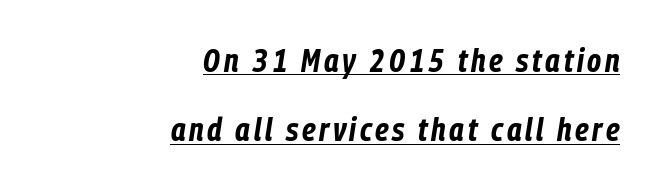
The image shows 32 px bold, condensed type, italic (leaning right); set right-aligned, loose line spacing (2.16x), underlined; low stroke contrast and a medium x-height.
